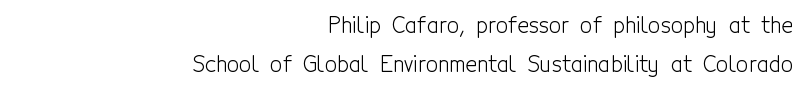
The image shows 22 px text type, upright; set right-aligned, line spacing 1.77x, normal letter spacing, not underlined.
